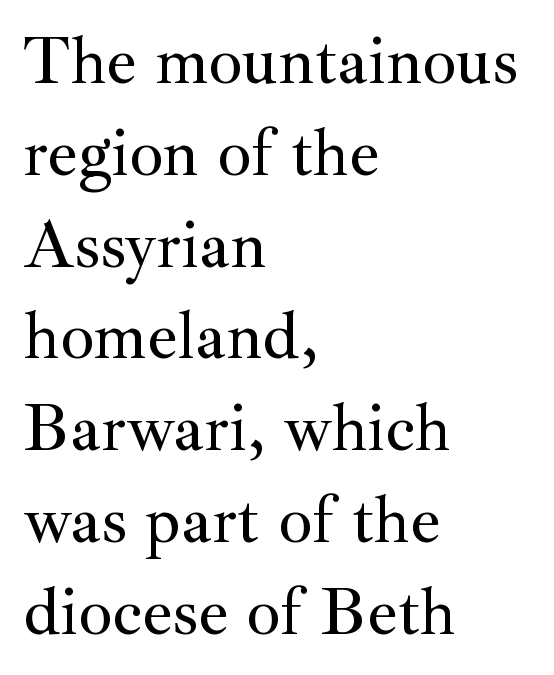
{"serif": "yes", "italic": "no", "width": "normal", "stroke_contrast": "medium", "x_height": "small", "monospaced": "no", "underline": "no", "align": "left", "line_spacing": "normal", "line_spacing_ratio": 1.37, "letter_spacing": "normal", "letter_spacing_em": 0.0, "glyph_px": 67}
